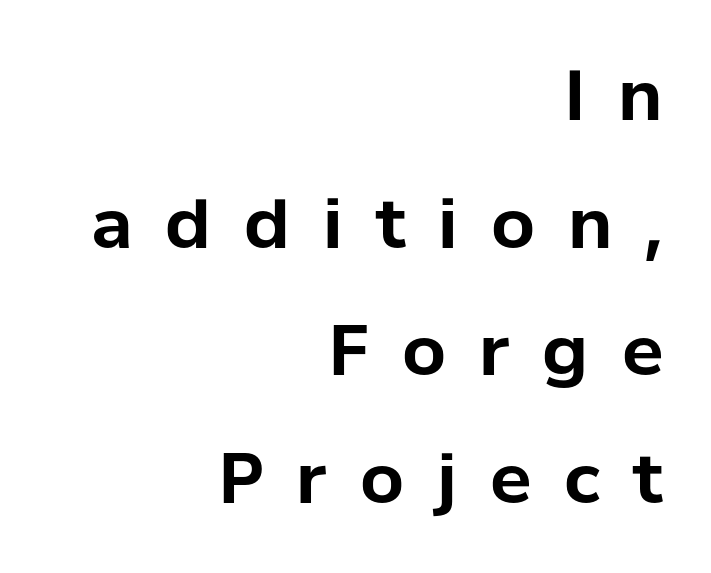
The image shows 69 px bold sans-serif type, upright; set right-aligned, line spacing 1.85x, unusually wide letter spacing (+0.48 em), not underlined; low stroke contrast and a medium x-height.
